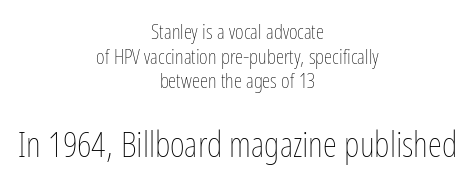
Q: Is the text bold? A: No.
Q: Is the text italic (slanted)? A: No, it is upright.
Q: Is the text underlined? A: No.
Q: How is the paragraph aligned? A: Centered.
Q: Is the spacing between letters normal or unusually wide? A: Normal.
Q: Which block of text is set in a larger size, the first (top) or the second (bottom)? A: The second (bottom) one.
Q: Width (condensed, normal, or wide)? A: Condensed.
Q: Stroke contrast? A: Low.
Q: x-height? A: Medium.
Q: Monospaced? A: No.
